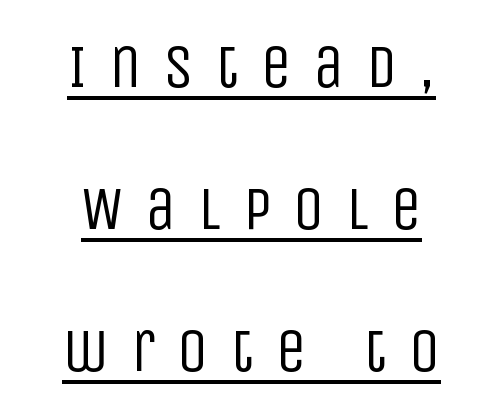
Typographically, this falls in the sans-serif category. Line starts and ends both wander, symmetrically. Do the characters align in a grid? No, the font is proportional. Weight: regular or lighter. How are the letters spaced? Widely, with obvious added tracking.
